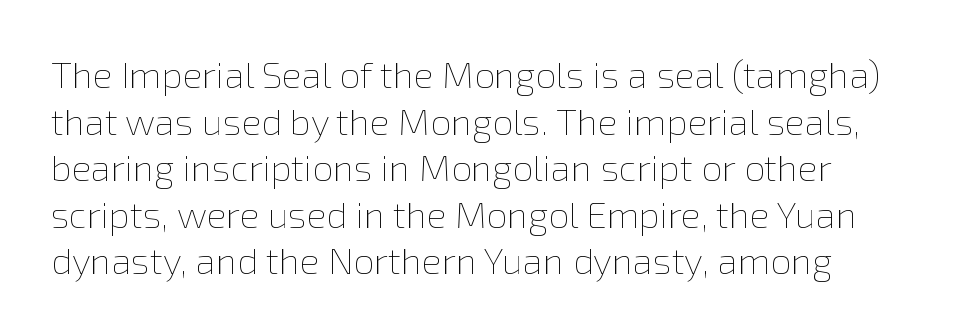
Only glyphs here, with clear space below each row. A typesetter would mark this as roman, not italic. A typesetter would call this proportional, since set widths differ per character. Normally led — the rows are evenly, conventionally spaced. Caption: standard tracking, unaltered.
